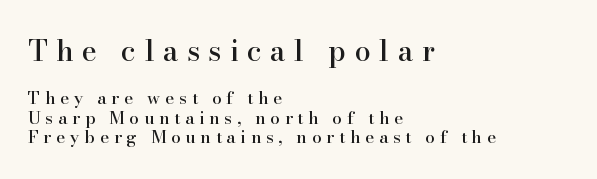
{"serif": "yes", "italic": "no", "width": "normal", "stroke_contrast": "high", "x_height": "small", "monospaced": "no", "underline": "no", "align": "left", "line_spacing": "tight", "line_spacing_ratio": 1.14, "letter_spacing": "wide", "letter_spacing_em": 0.29, "larger_block": "first", "size_ratio": 1.71, "glyph_px": 29}
